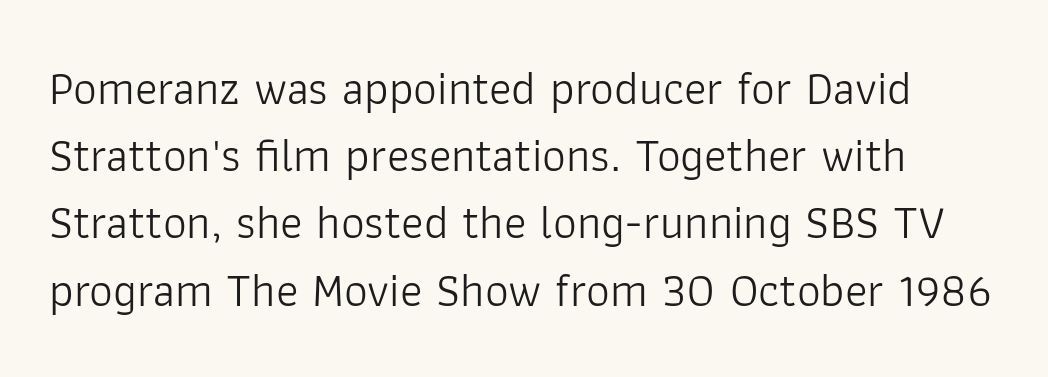
The image shows 47 px light sans-serif type, upright; set normal line spacing (1.43x), normal letter spacing, not underlined; low stroke contrast and a medium x-height.
